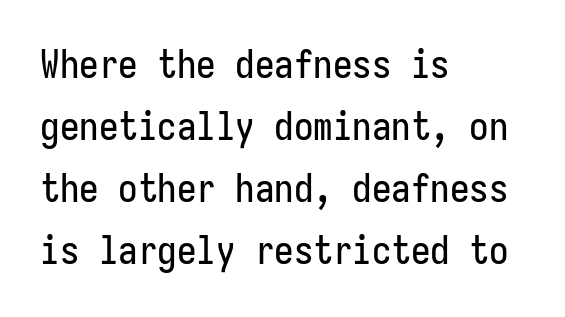
The image shows 39 px condensed sans-serif type, upright; set left-aligned, normal line spacing (1.59x), normal letter spacing, not underlined; low stroke contrast and a medium x-height.
